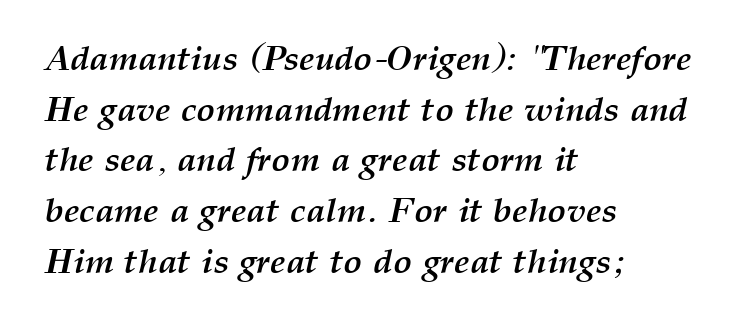
A student would call this left alignment; a typographer would say flush left, rag right. Interline gaps are of average width in this sample. Its strokes are broad and dark, the hallmark of bold type. Caption: standard tracking, unaltered.
